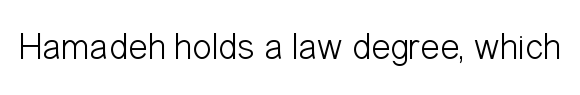
Q: Is the text bold? A: No.
Q: Is the text italic (slanted)? A: No, it is upright.
Q: Is the typeface a serif or a sans-serif typeface? A: Sans-serif.
Q: Is the text underlined? A: No.
Q: Is the spacing between letters normal or unusually wide? A: Normal.
Q: Width (condensed, normal, or wide)? A: Condensed.
Q: Stroke contrast? A: Low.
Q: x-height? A: Medium.
Q: Monospaced? A: No.
